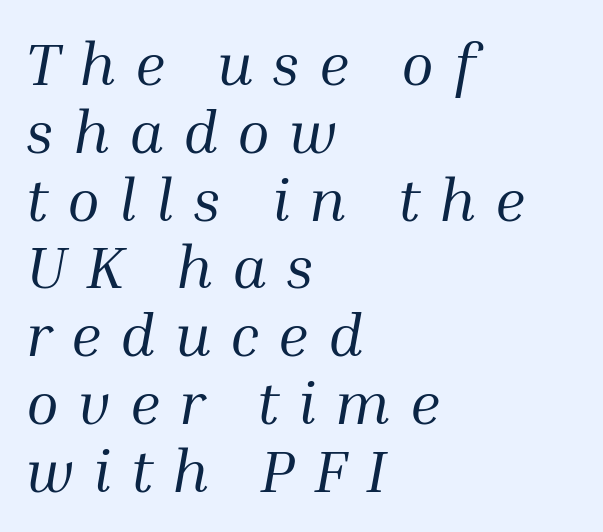
Glyph-to-glyph distance is far greater than everyday printed text. Is there much room between lines? No — they nearly touch. Teacher's note: observe the even left margin — that is flush-left alignment. Varying glyph widths throughout — classic text-font behaviour. This is oblique type, the kind used for emphasis or titles.
